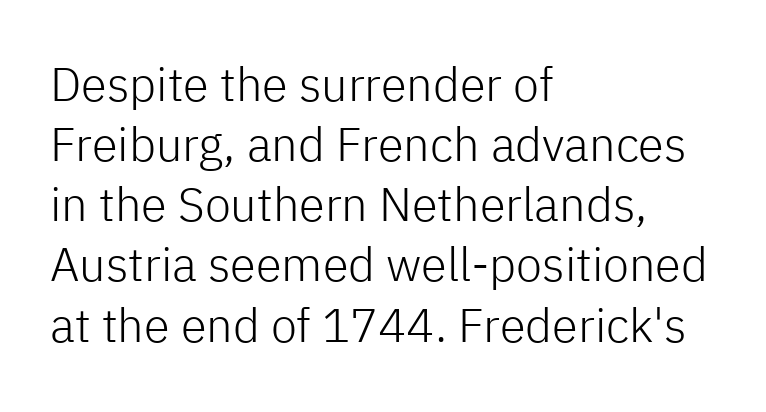
{"serif": "no", "italic": "no", "bold": "no", "weight": "light", "width": "normal", "stroke_contrast": "low", "x_height": "medium", "monospaced": "no", "underline": "no", "align": "left", "line_spacing": "normal", "line_spacing_ratio": 1.28, "letter_spacing": "normal", "letter_spacing_em": 0.0, "glyph_px": 47}
